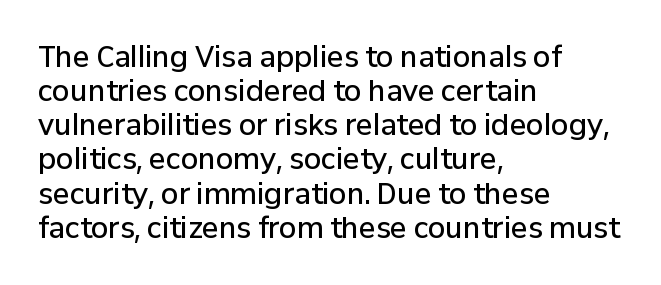
Rendered with straight, roman letterforms. Between one letter and the next there's only the usual sliver of space. I'd describe the lettering as semibold — firm but not a full bold. Descenders hang freely into open space. The rendering anchors every line to the left-hand side. Here the designer chose a conventional face with non-uniform glyph widths.
